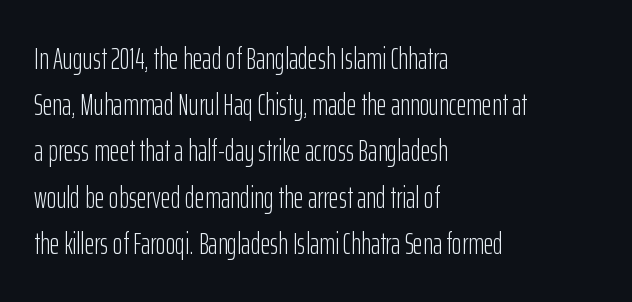
Is this a fixed-width face? No — the glyphs have proportional, varying widths. Observe the absence of serifs on each vertical stroke in this sample. The text block is weighted toward the left margin, trailing off unevenly rightward. No extra ink here — the face is not bold. Students, note that the glyphs here touch the page at normal intervals. The typography opts for an upright posture over an oblique one.
